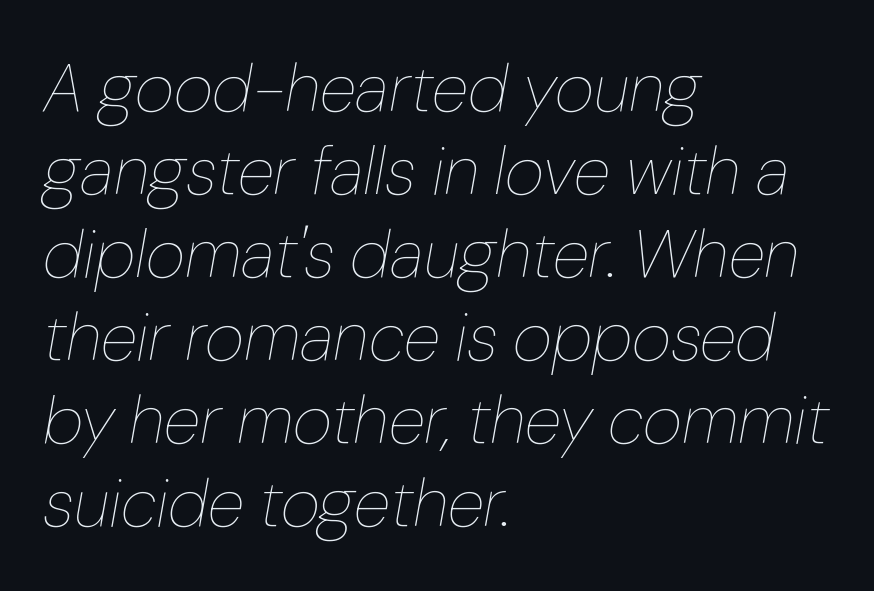
The image shows 68 px thin type, italic (leaning right); set left-aligned, line spacing 1.22x, normal letter spacing, not underlined; low stroke contrast and a medium x-height.
